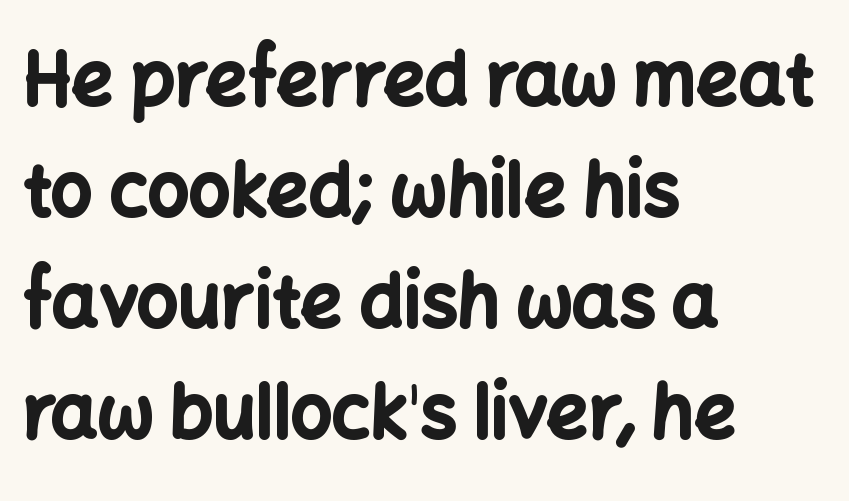
{"serif": "no", "italic": "no", "bold": "yes", "weight": "bold", "width": "normal", "stroke_contrast": "low", "x_height": "medium", "monospaced": "no", "underline": "no", "align": "left", "line_spacing": "normal", "line_spacing_ratio": 1.52, "letter_spacing": "normal", "letter_spacing_em": 0.0, "glyph_px": 73}
